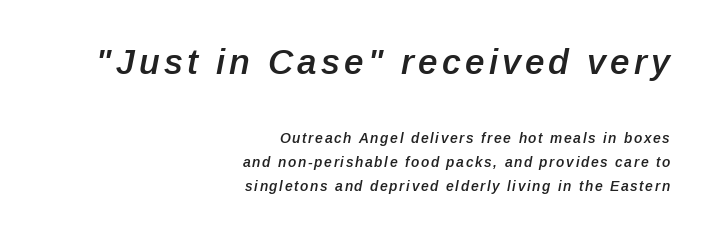
Short and long lines alike share a common ending point at right. A somewhat darkened texture: the type is semibold rather than bold. Character widths vary here, with narrow letters taking less room than wide ones. Check the space under the baseline: it is left empty. Caption: upper text group enlarged, lower text group reduced. Italic: yes, the glyphs are oblique.
